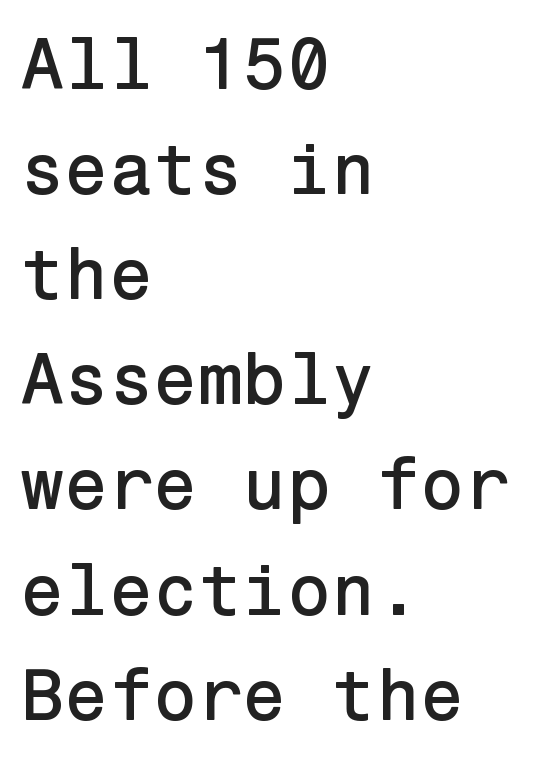
Compared with typical paragraphs, the rows here are spaced about the same. Bare-footed words on every line. A typesetter would label this face a sans. This rendering leaves character spacing at its baseline value.
